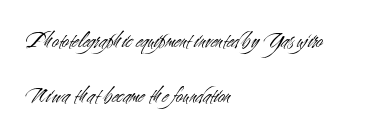
{"bold": "no", "underline": "no", "align": "left", "line_spacing": "loose", "line_spacing_ratio": 2.31, "letter_spacing": "normal", "letter_spacing_em": 0.0, "glyph_px": 24}
